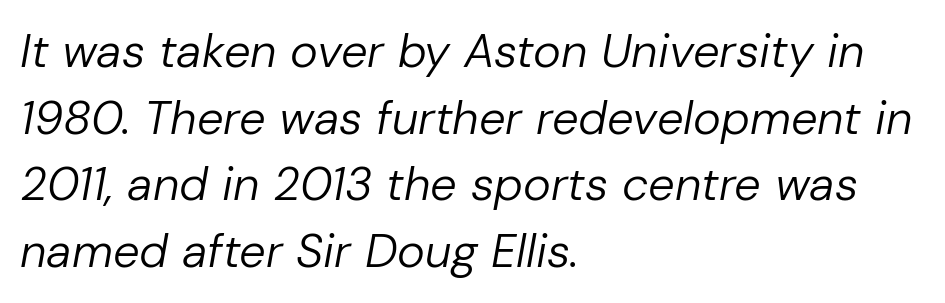
The image shows 47 px regular-weight type, italic (leaning right); set left-aligned, normal line spacing (1.42x), normal letter spacing, not underlined; low stroke contrast and a medium x-height.
